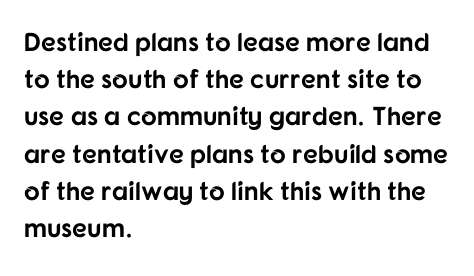
Notice how descenders clear the ascenders below comfortably — that's standard leading. Compared with an ordinary text face, these strokes are far heavier — a full bold. Compared with typical body copy, the letter spacing here is the same. Italic: no, the glyphs are upright roman. The rag falls on the right side of this text block. Descenders hang freely into open space.
